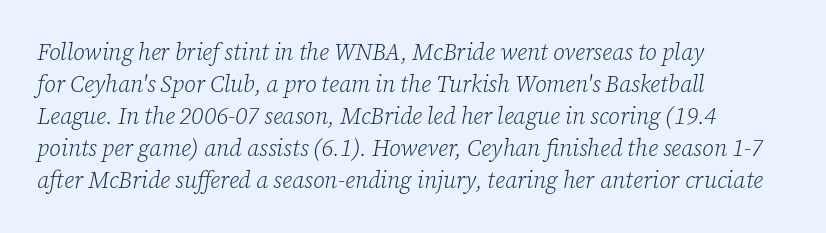
These lines stack with their left ends in a neat column. Think standard paragraph weight, or any step lighter than that. Here the glyphs are tracked normally, forming tight word shapes. This rendering features lettering with no underline. Notice how descenders clear the ascenders below comfortably — that's standard leading. The text carries the slant typical of an italic or oblique font.
